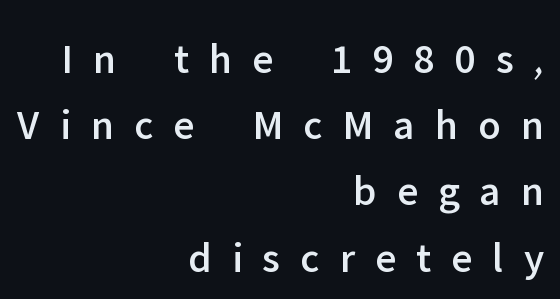
Here the glyphs are tracked loosely, breaking word shapes into spaced letters. Think of a printed novel: that variable character pitch is what you see here. This is roman type, the default non-slanted kind. Serifs: no, the terminals of the letterforms are clean. Regular leading. Clear beneath every line of the passage.
